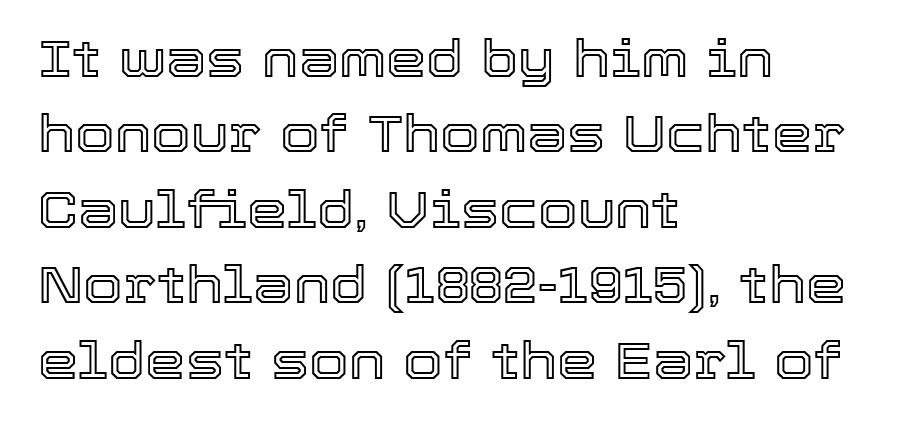
Q: Is the text italic (slanted)? A: No, it is upright.
Q: Is the text underlined? A: No.
Q: How is the paragraph aligned? A: Left-aligned.
Q: Is the spacing between letters normal or unusually wide? A: Normal.
Q: Is the spacing between lines tight, normal or loose? A: Normal.
Q: Width (condensed, normal, or wide)? A: Normal.
Q: x-height? A: Medium.
Q: Monospaced? A: No.
